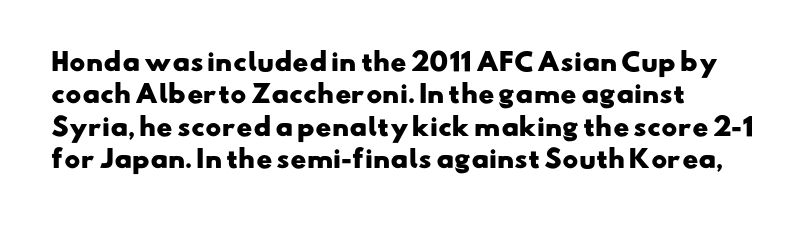
The image shows 24 px bold type; set left-aligned, normal line spacing (1.35x), normal letter spacing, not underlined.
